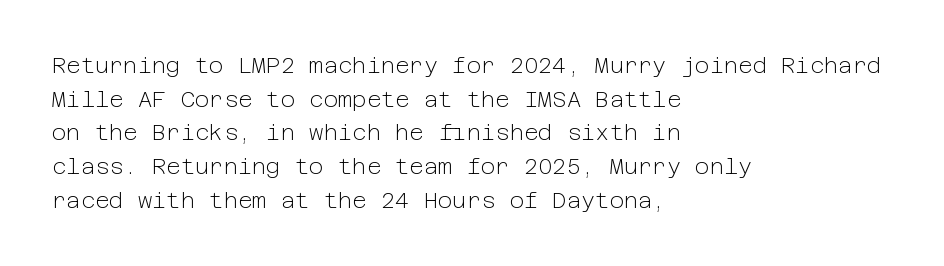
{"italic": "no", "bold": "no", "underline": "no", "align": "left", "line_spacing": "normal", "line_spacing_ratio": 1.53, "letter_spacing": "normal", "letter_spacing_em": 0.0, "glyph_px": 22}
